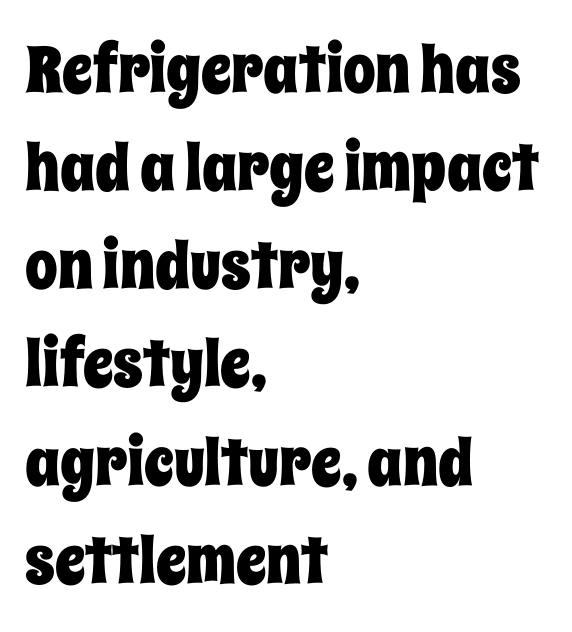
The image shows 65 px condensed type, upright; set left-aligned, normal line spacing (1.51x), normal letter spacing, not underlined; low stroke contrast and a large x-height.
